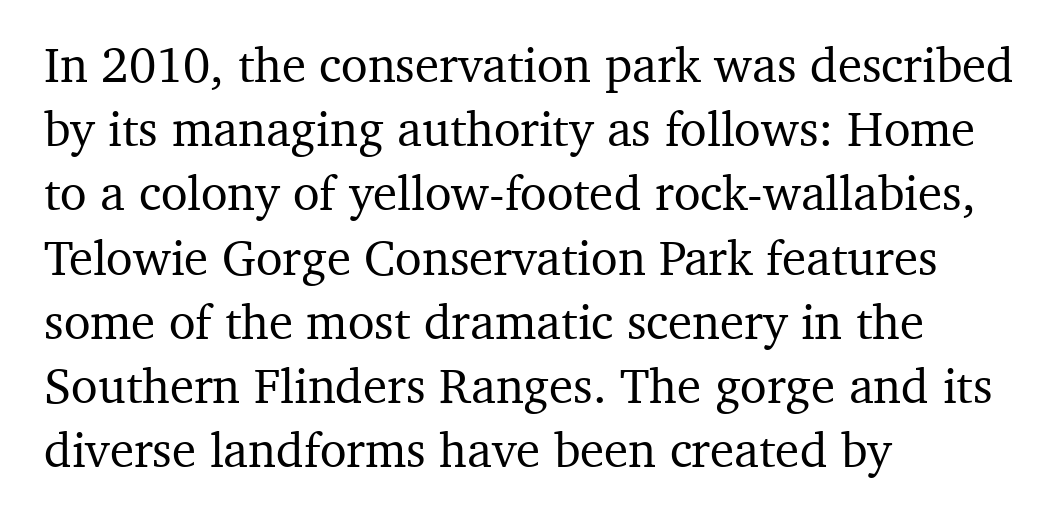
Q: Is the text italic (slanted)? A: No, it is upright.
Q: Is the typeface a serif or a sans-serif typeface? A: Serif.
Q: Is the text underlined? A: No.
Q: How is the paragraph aligned? A: Left-aligned.
Q: Is the spacing between letters normal or unusually wide? A: Normal.
Q: Is the spacing between lines tight, normal or loose? A: Normal.
Q: Width (condensed, normal, or wide)? A: Normal.
Q: Stroke contrast? A: Medium.
Q: x-height? A: Medium.
Q: Monospaced? A: No.
